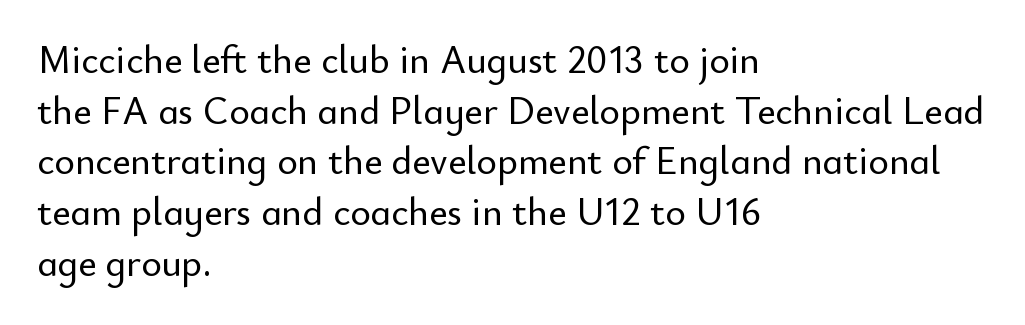
{"serif": "no", "italic": "no", "width": "normal", "stroke_contrast": "low", "x_height": "small", "monospaced": "no", "underline": "no", "align": "left", "line_spacing": "normal", "line_spacing_ratio": 1.3, "letter_spacing": "normal", "letter_spacing_em": 0.0, "glyph_px": 39}
